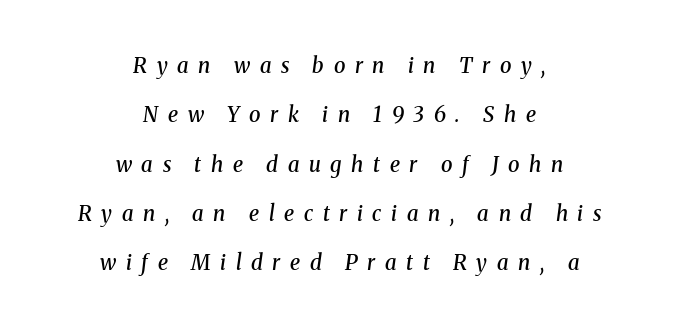
Q: Is the text bold? A: Semi-bold.
Q: Is the text italic (slanted)? A: Yes, it leans right by about 8 degrees.
Q: Is the text underlined? A: No.
Q: How is the paragraph aligned? A: Centered.
Q: Is the spacing between letters normal or unusually wide? A: Unusually wide.
Q: Is the spacing between lines tight, normal or loose? A: Loose.
